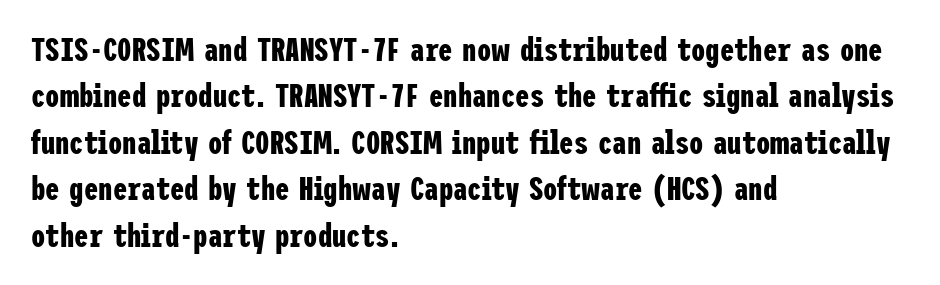
Q: Is the text bold? A: Yes.
Q: Is the text italic (slanted)? A: No, it is upright.
Q: Is the typeface a serif or a sans-serif typeface? A: Sans-serif.
Q: Is the text underlined? A: No.
Q: How is the paragraph aligned? A: Left-aligned.
Q: Is the spacing between letters normal or unusually wide? A: Normal.
Q: Is the spacing between lines tight, normal or loose? A: Normal.
Q: Width (condensed, normal, or wide)? A: Condensed.
Q: Stroke contrast? A: Low.
Q: x-height? A: Medium.
